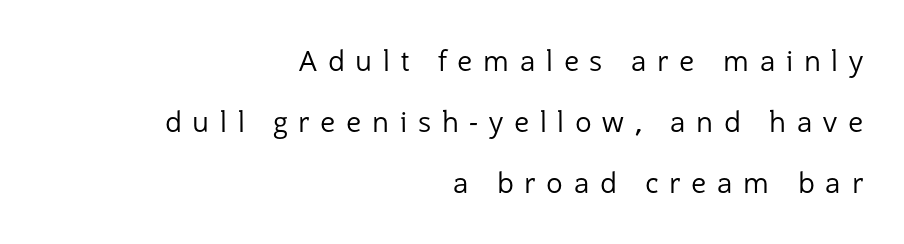
Short note: letters widely spaced. The rendering uses a large line-height, opening up the rows. The lettering stays uniformly vertical, giving the passage a roman look. The designer went with a sans here, leaving each stem footless. Character widths vary here, with narrow letters taking less room than wide ones. The typesetter chose a ragged-left arrangement here.
